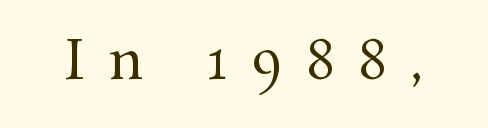
Look at the bottom of the vertical strokes: they flare into serifs here. Heaviness? Minimal to ordinary, like unemphasized prose. The words here are not underlined. Letter spacing: wide. Designer's note — italics off, roman on.
